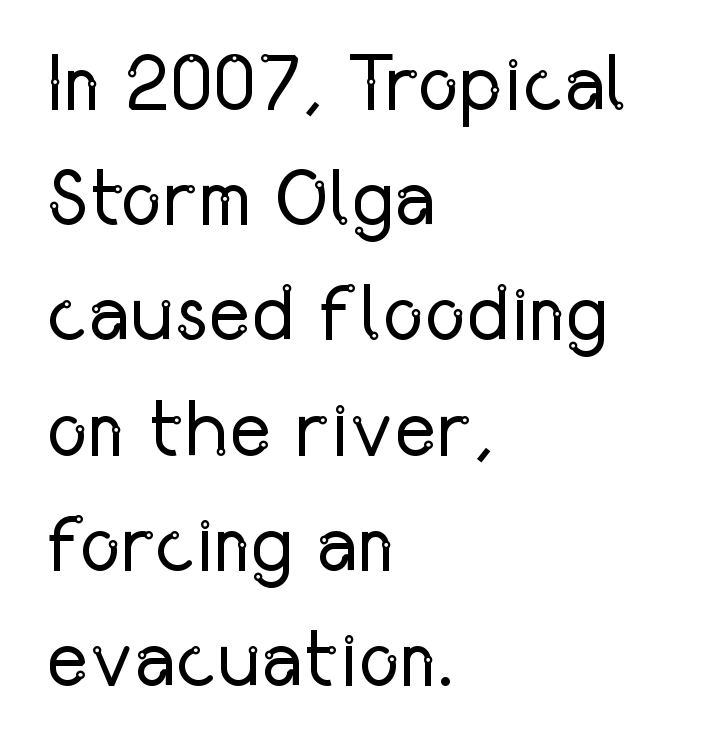
Q: Is the text bold? A: No.
Q: Is the text italic (slanted)? A: No, it is upright.
Q: Is the typeface a serif or a sans-serif typeface? A: Sans-serif.
Q: Is the text underlined? A: No.
Q: How is the paragraph aligned? A: Left-aligned.
Q: Is the spacing between letters normal or unusually wide? A: Normal.
Q: Is the spacing between lines tight, normal or loose? A: Normal.
Q: Width (condensed, normal, or wide)? A: Condensed.
Q: Stroke contrast? A: Low.
Q: x-height? A: Medium.
Q: Monospaced? A: No.
